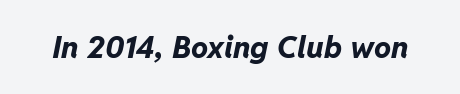
When letters slant like this, we call the style italic. Typographic density is high because the face is bold. The tracking reads as untouched default to a designer's eye. Plain, unruled lines of type. Varying glyph widths throughout — classic text-font behaviour.
